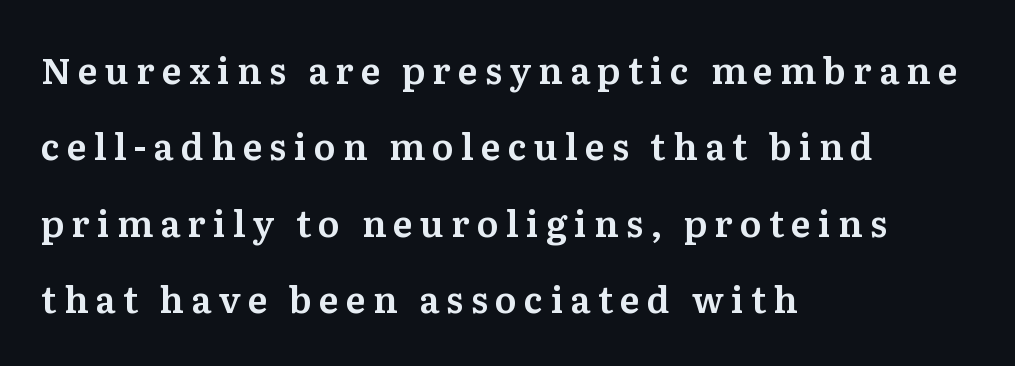
The image shows 36 px serif type, upright; set left-aligned, loose line spacing (2.12x), unusually wide letter spacing (+0.2 em), not underlined; medium stroke contrast and a medium x-height.
